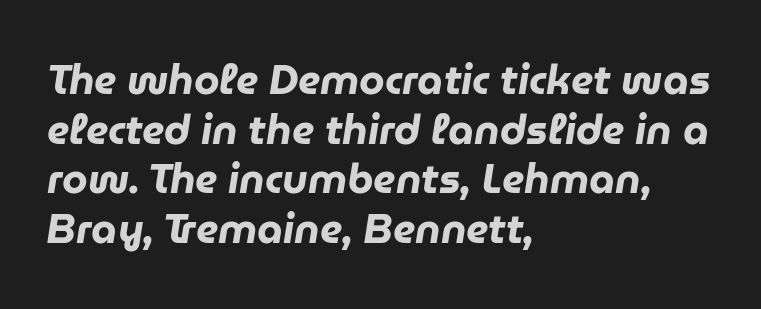
The image shows 41 px heavy type, italic (leaning right); set left-aligned, line spacing 1.21x, normal letter spacing, not underlined; low stroke contrast and a medium x-height.
